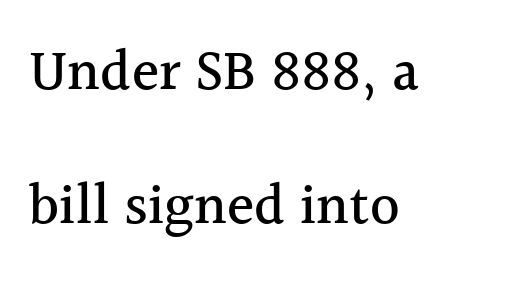
{"serif": "yes", "italic": "no", "width": "normal", "x_height": "medium", "monospaced": "no", "underline": "no", "align": "left", "line_spacing": "loose", "line_spacing_ratio": 2.35, "letter_spacing": "normal", "letter_spacing_em": 0.0, "glyph_px": 57}
